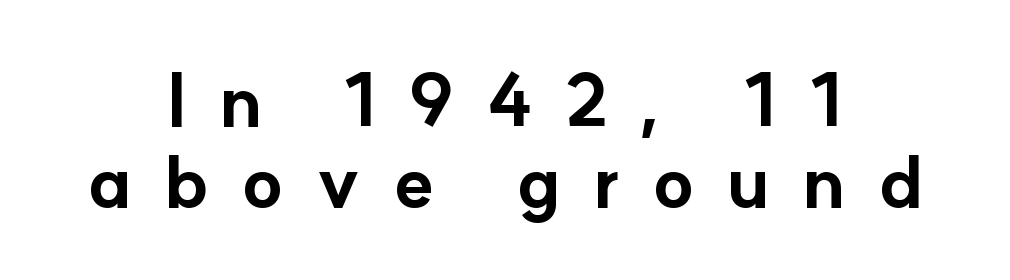
Its strokes are broad and dark, the hallmark of bold type. Tracking value appears strongly positive — letters spread wide. The block of text is dense from top to bottom, with scant space between rows. Is the block centered? Yes — each line is placed symmetrically about the middle.
